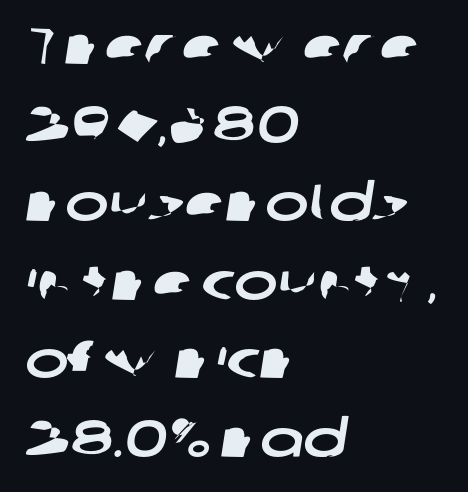
Compared with a centered layout, this one pins lines to the left instead. Bare-footed words on every line. Is this a fixed-width face? No — the glyphs have proportional, varying widths. This sample uses plain, unmodified letter spacing. The designer left line spacing at the default.
